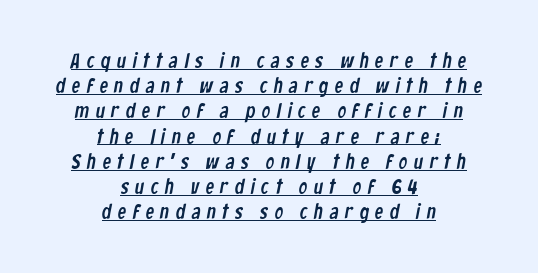
Q: Is the text underlined? A: Yes.
Q: How is the paragraph aligned? A: Centered.
Q: Is the spacing between letters normal or unusually wide? A: Unusually wide.
